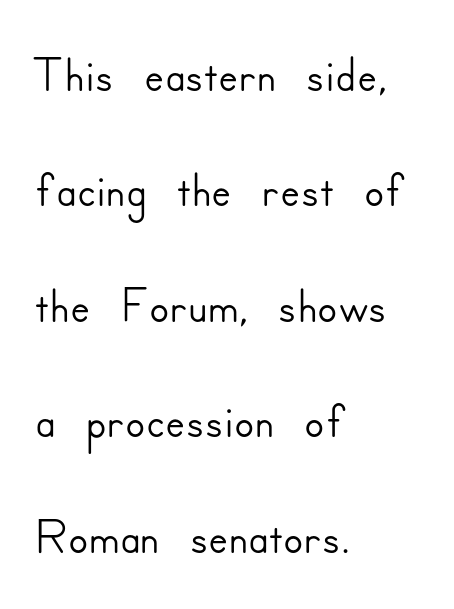
Q: Is the text italic (slanted)? A: No, it is upright.
Q: Is the typeface a serif or a sans-serif typeface? A: Sans-serif.
Q: Is the text underlined? A: No.
Q: How is the paragraph aligned? A: Left-aligned.
Q: Is the spacing between letters normal or unusually wide? A: Normal.
Q: Is the spacing between lines tight, normal or loose? A: Normal.
Q: Width (condensed, normal, or wide)? A: Normal.
Q: Stroke contrast? A: Low.
Q: x-height? A: Small.
Q: Monospaced? A: No.
